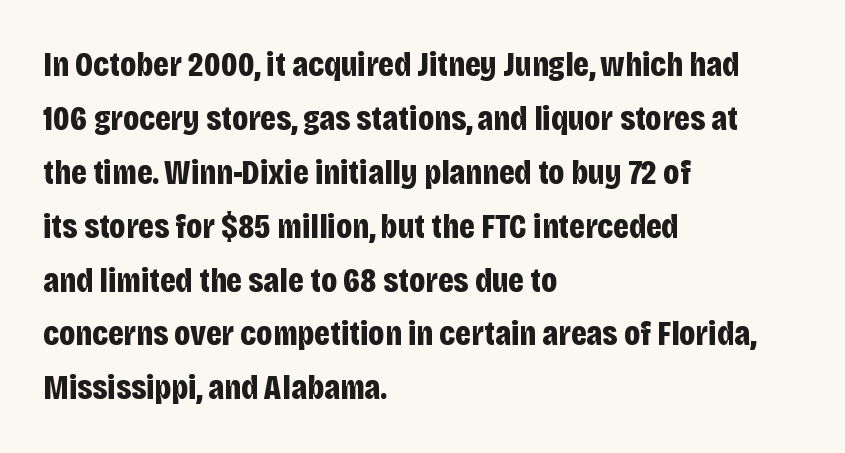
The image shows 35 px bold, condensed sans-serif type, upright; set left-aligned, normal line spacing (1.54x), normal letter spacing, not underlined; low stroke contrast and a large x-height.
